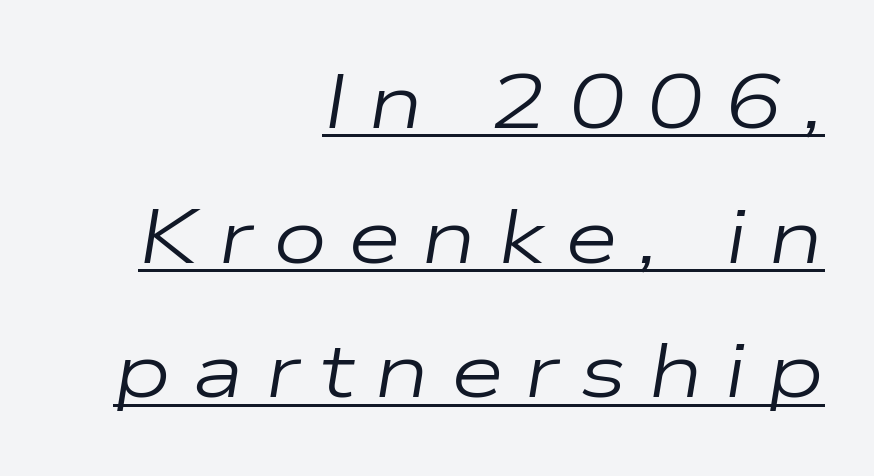
Q: Is the text bold? A: No.
Q: Is the text italic (slanted)? A: Yes, it leans right by about 9 degrees.
Q: Is the text underlined? A: Yes.
Q: How is the paragraph aligned? A: Right-aligned.
Q: Is the spacing between letters normal or unusually wide? A: Unusually wide.
Q: Width (condensed, normal, or wide)? A: Wide.
Q: Stroke contrast? A: Low.
Q: x-height? A: Medium.
Q: Monospaced? A: No.
